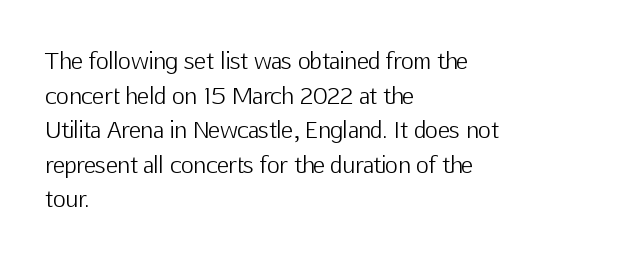
Which margin do the lines hug? The left one — the right edge is uneven. This is roman type, the default non-slanted kind. Summary of vertical rhythm: regular, with standard interline spacing. These glyphs show unthickened strokes, regular width or finer. The rendering keeps characters at their native spacing. The gap between lines stays unmarked.
